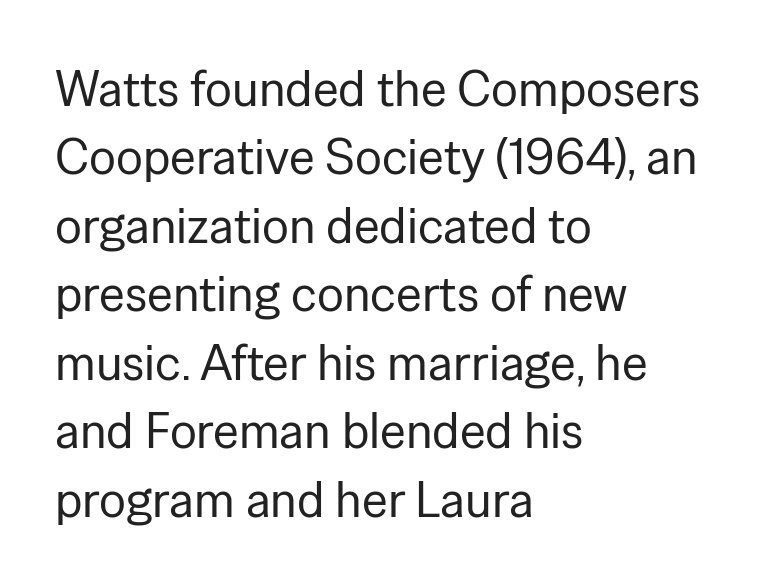
The image shows 50 px regular-weight sans-serif type, upright; set left-aligned, normal line spacing (1.37x), normal letter spacing, not underlined; low stroke contrast and a medium x-height.
